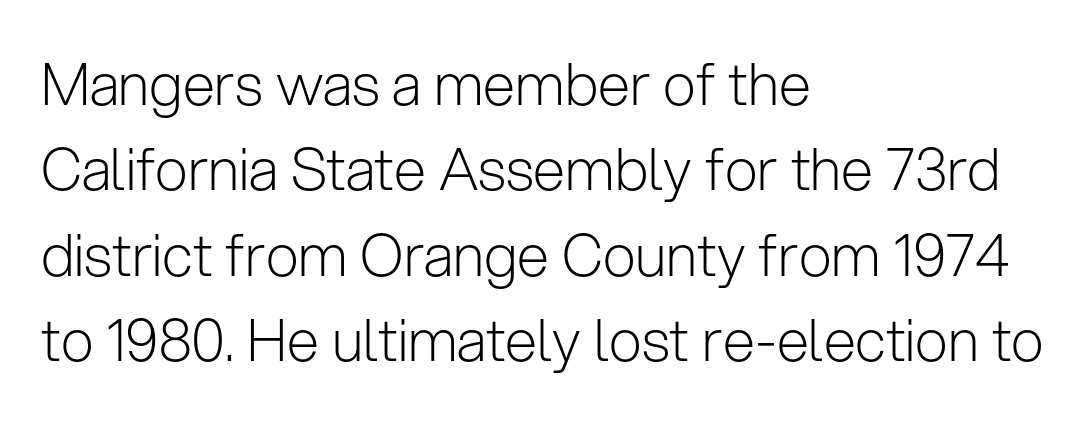
Q: Is the text bold? A: No.
Q: Is the text italic (slanted)? A: No, it is upright.
Q: Is the typeface a serif or a sans-serif typeface? A: Sans-serif.
Q: Is the text underlined? A: No.
Q: How is the paragraph aligned? A: Left-aligned.
Q: Is the spacing between letters normal or unusually wide? A: Normal.
Q: Is the spacing between lines tight, normal or loose? A: Normal.
Q: Width (condensed, normal, or wide)? A: Normal.
Q: Stroke contrast? A: Low.
Q: x-height? A: Medium.
Q: Monospaced? A: No.
